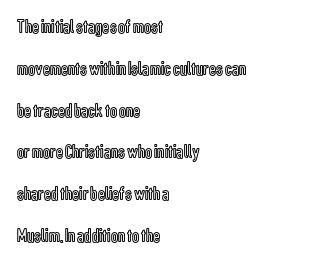
How would I describe the line gaps? Wide and relaxed. You could call the tracking neutral — neither tight nor loose. Every stem runs plumb, perpendicular to the baseline. Descender tails drop into unmarked territory.
